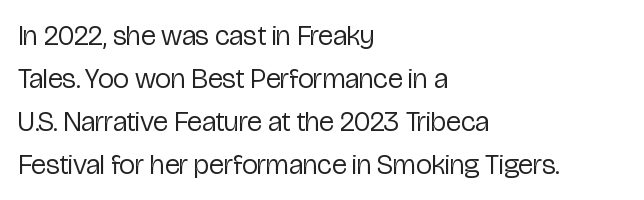
{"serif": "no", "italic": "no", "bold": "no", "weight": "regular", "width": "condensed", "stroke_contrast": "low", "x_height": "medium", "monospaced": "no", "underline": "no", "align": "left", "line_spacing": "normal", "line_spacing_ratio": 1.53, "letter_spacing": "normal", "letter_spacing_em": 0.0, "glyph_px": 28}
